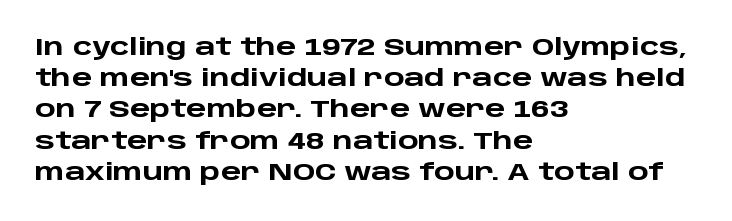
Q: Is the text bold? A: Yes.
Q: Is the text italic (slanted)? A: No, it is upright.
Q: Is the text underlined? A: No.
Q: How is the paragraph aligned? A: Left-aligned.
Q: Is the spacing between letters normal or unusually wide? A: Normal.
Q: Is the spacing between lines tight, normal or loose? A: Normal.
